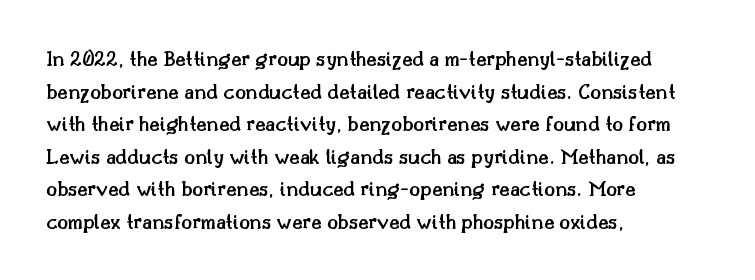
Short and long lines alike share a common starting point at left. Quick note: not italic, upright. In terms of leading, this rendering sits right in the middle. The gap between lines stays unmarked.
